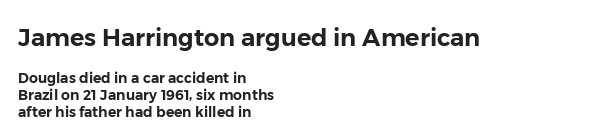
These lines stack with their left ends in a neat column. Type size steps down from the first block to the second. This is roman type, the default non-slanted kind. Letter spacing: default. The strip under each line holds only bare page.
